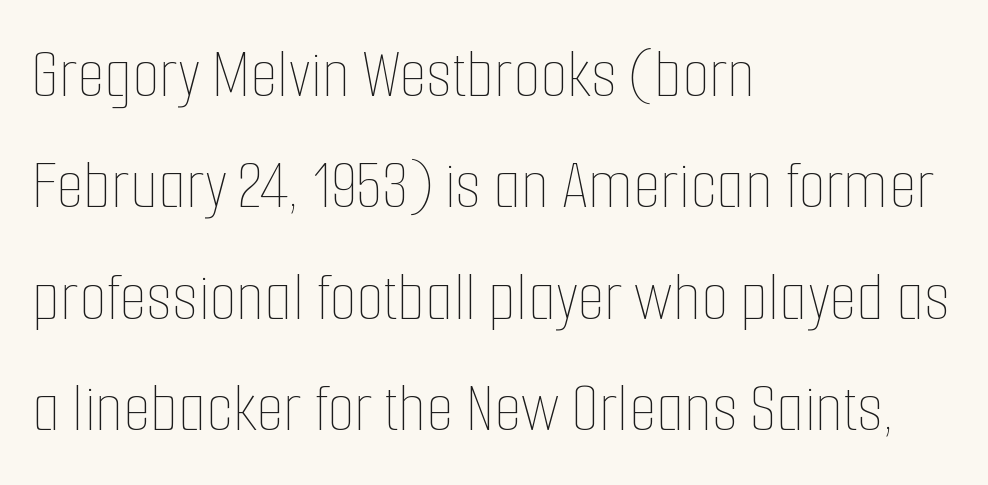
{"italic": "no", "bold": "no", "weight": "thin", "width": "condensed", "stroke_contrast": "low", "x_height": "medium", "monospaced": "no", "underline": "no", "align": "left", "line_spacing": "normal", "line_spacing_ratio": 1.57, "letter_spacing": "normal", "letter_spacing_em": 0.0, "glyph_px": 71}
